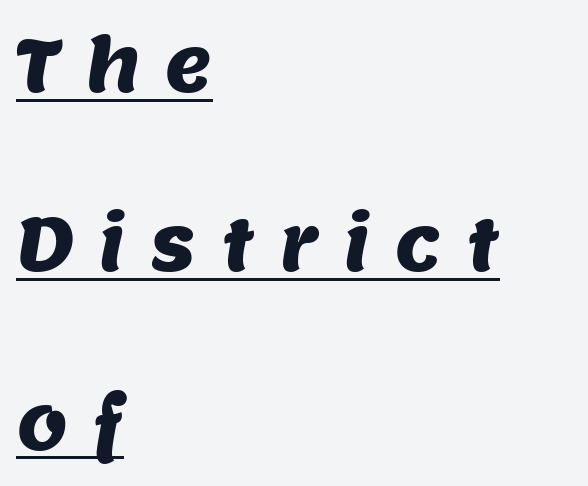
This block would shrink considerably if given ordinary leading; it's expanded now. The lettering is marked with a stroke running underneath it. A typesetter would call this proportional, since set widths differ per character. These lines stack with their left ends in a neat column.
